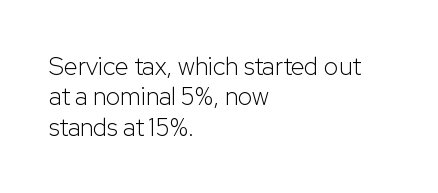
Q: Is the text bold? A: No.
Q: Is the text italic (slanted)? A: No, it is upright.
Q: Is the text underlined? A: No.
Q: How is the paragraph aligned? A: Left-aligned.
Q: Is the spacing between letters normal or unusually wide? A: Normal.
